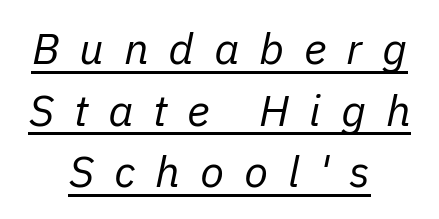
Q: Is the text bold? A: No.
Q: Is the text italic (slanted)? A: Yes, it leans right by about 11 degrees.
Q: Is the text underlined? A: Yes.
Q: How is the paragraph aligned? A: Centered.
Q: Is the spacing between letters normal or unusually wide? A: Unusually wide.
Q: Is the spacing between lines tight, normal or loose? A: Normal.
Q: Width (condensed, normal, or wide)? A: Normal.
Q: Stroke contrast? A: Low.
Q: x-height? A: Medium.
Q: Monospaced? A: No.
